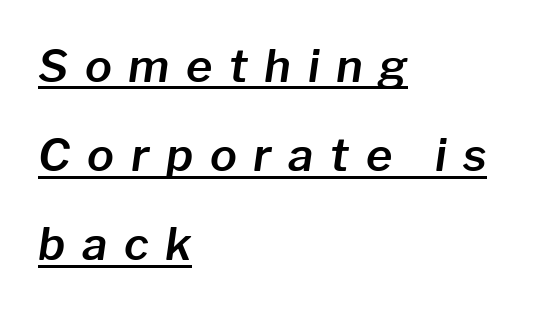
{"italic": "yes", "lean": "right", "slant_degrees": 8, "width": "normal", "stroke_contrast": "low", "x_height": "medium", "monospaced": "no", "underline": "yes", "align": "left", "line_spacing": "loose", "line_spacing_ratio": 1.98, "letter_spacing": "wide", "letter_spacing_em": 0.37, "glyph_px": 45}
